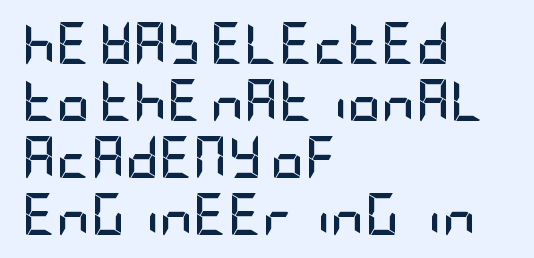
Q: Is the text bold? A: Yes.
Q: Is the text italic (slanted)? A: No, it is upright.
Q: Is the typeface a serif or a sans-serif typeface? A: Sans-serif.
Q: Is the text underlined? A: No.
Q: How is the paragraph aligned? A: Left-aligned.
Q: Is the spacing between letters normal or unusually wide? A: Normal.
Q: Is the spacing between lines tight, normal or loose? A: Normal.
Q: Width (condensed, normal, or wide)? A: Condensed.
Q: Stroke contrast? A: Low.
Q: x-height? A: Large.
